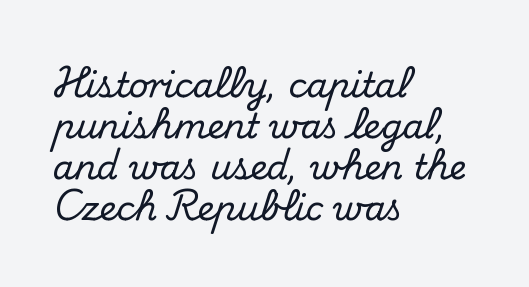
The image shows 34 px serif type; set left-aligned, line spacing 1.21x, normal letter spacing, not underlined; medium stroke contrast and a small x-height.
